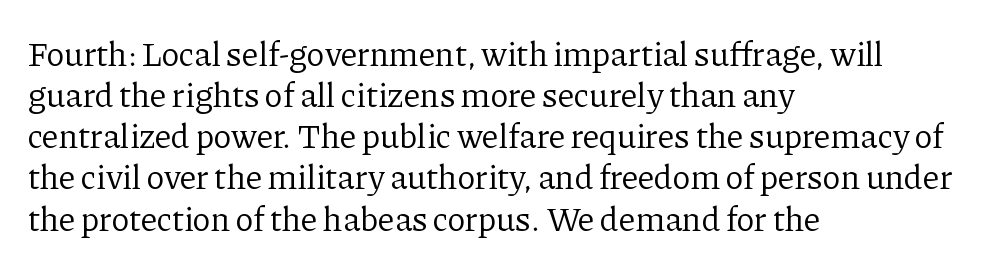
The face used here is seriffed, in the tradition of book romans. You could not count columns in this text — the font is proportionally spaced. Does the copy run flush right? No — it runs flush left. Vertical strokes here are truly vertical. There is no visible air inserted between adjacent glyphs. Ink coverage per letter is moderate at most.
